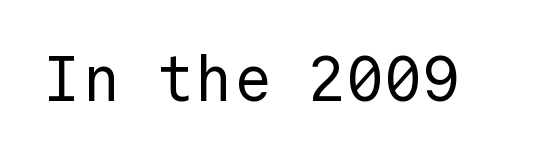
The image shows 63 px regular-weight sans-serif type, upright, monospaced; set normal letter spacing, not underlined; a medium x-height.
